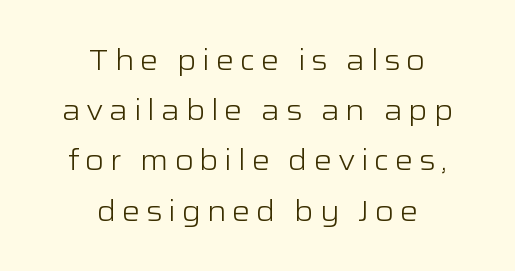
The passage shown is typeset with a sans-serif family. These lines are centered, leaving both edges ragged. When letters stand straight like this, we call the style roman or upright. No chunkiness to these letters — they're not bold. Type without underlining.
